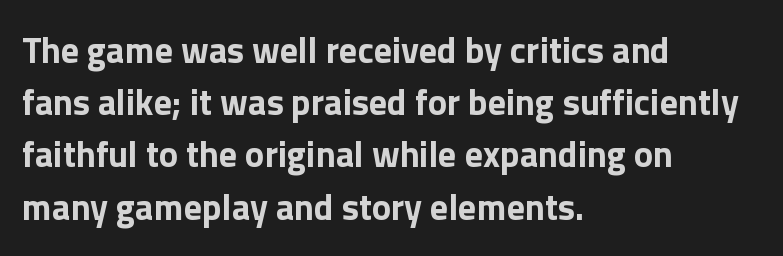
The tracking reads as untouched default to a designer's eye. All the whitespace from short lines collects on the right. Typographically, this falls in the sans-serif category. Glance below the letters and you will spot only blank space.
